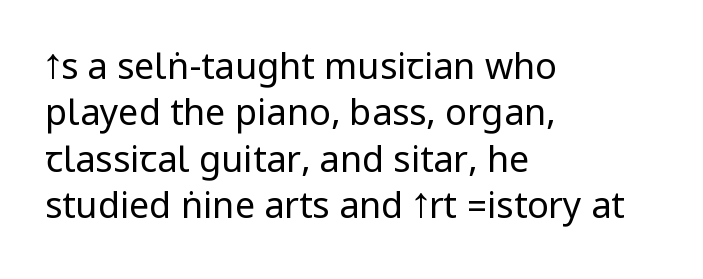
Summary of vertical rhythm: regular, with standard interline spacing. You can tell it's not italic because the verticals are truly vertical. This sample is left-justified, so line endings fall wherever the words run out. The strip under each line holds only bare page. Weight: in the light-to-regular range. The face used here is rendered with its standard letterfit.
